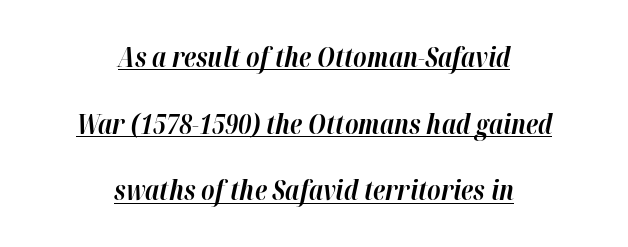
Q: Is the text bold? A: Yes.
Q: Is the text italic (slanted)? A: Yes, it leans right by about 12 degrees.
Q: Is the text underlined? A: Yes.
Q: How is the paragraph aligned? A: Centered.
Q: Is the spacing between letters normal or unusually wide? A: Normal.
Q: Is the spacing between lines tight, normal or loose? A: Loose.
